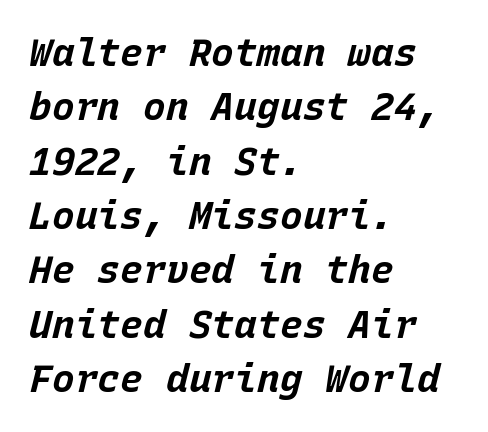
{"italic": "yes", "lean": "right", "slant_degrees": 15, "bold": "yes", "weight": "bold", "width": "normal", "stroke_contrast": "low", "x_height": "large", "monospaced": "yes", "underline": "no", "align": "left", "line_spacing": "normal", "line_spacing_ratio": 1.43, "letter_spacing": "normal", "letter_spacing_em": 0.0, "glyph_px": 38}
